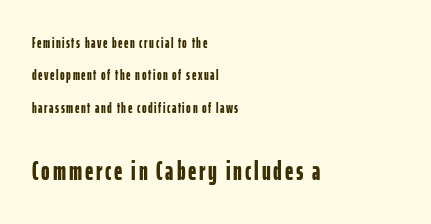
Q: Is the text bold? A: Yes.
Q: Is the text italic (slanted)? A: No, it is upright.
Q: Is the text underlined? A: No.
Q: How is the paragraph aligned? A: Left-aligned.
Q: Is the spacing between lines tight, normal or loose? A: Loose.
Q: Which block of text is set in a larger size, the first (top) or the second (bottom)? A: The second (bottom) one.
